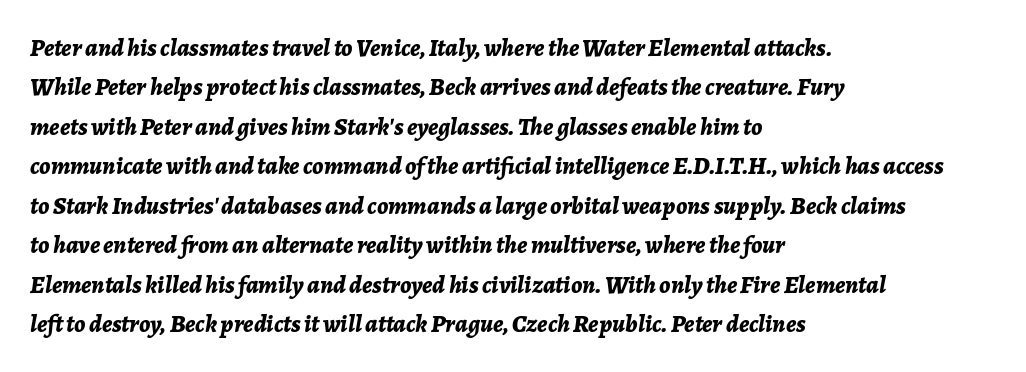
The image shows 25 px bold type, italic (leaning right); set left-aligned, normal line spacing (1.58x), normal letter spacing, not underlined.
